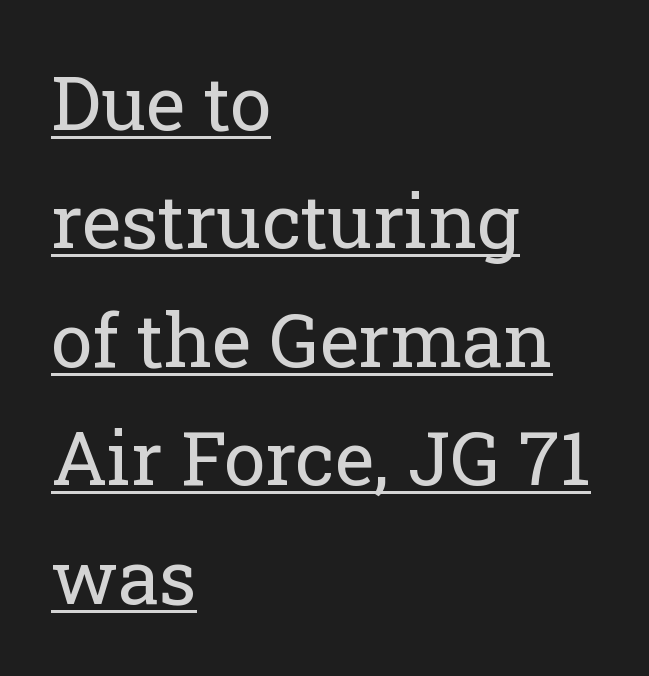
The image shows 75 px regular-weight serif type, upright; set left-aligned, normal line spacing (1.58x), normal letter spacing, underlined; low stroke contrast and a medium x-height.
